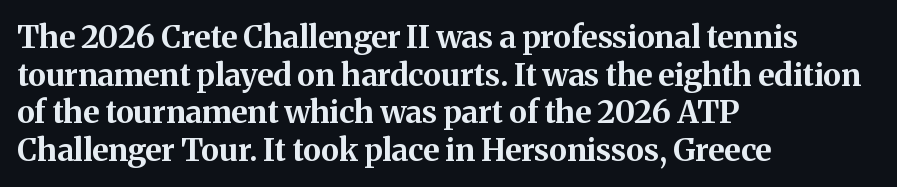
The rendering uses natural spacing where letterforms have individual widths. It's the straight-up-and-down kind of type. Does the type have serifs? Yes, each stem ends in a small foot. The letters sit at their default tracking, neither squeezed nor spread. Anything drawn beneath the words? Only blank space.
